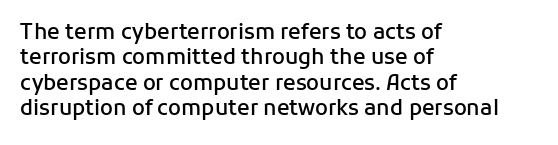
The image shows 21 px text type, upright; set left-aligned, line spacing 1.21x, normal letter spacing, not underlined.
